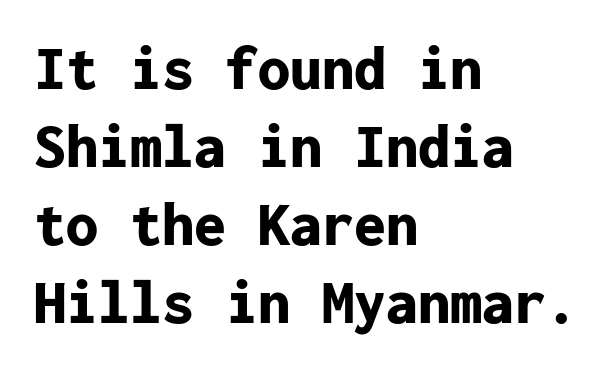
{"serif": "no", "italic": "no", "bold": "yes", "weight": "bold", "width": "normal", "stroke_contrast": "low", "x_height": "medium", "monospaced": "yes", "underline": "no", "align": "left", "line_spacing_ratio": 1.22, "letter_spacing": "normal", "letter_spacing_em": 0.0, "glyph_px": 64}
